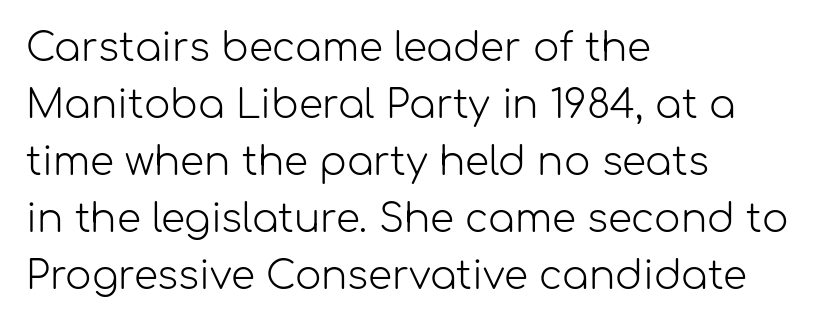
Q: Is the text bold? A: No.
Q: Is the text italic (slanted)? A: No, it is upright.
Q: Is the typeface a serif or a sans-serif typeface? A: Sans-serif.
Q: Is the text underlined? A: No.
Q: How is the paragraph aligned? A: Left-aligned.
Q: Is the spacing between letters normal or unusually wide? A: Normal.
Q: Is the spacing between lines tight, normal or loose? A: Normal.
Q: Width (condensed, normal, or wide)? A: Normal.
Q: Stroke contrast? A: Low.
Q: x-height? A: Medium.
Q: Monospaced? A: No.
